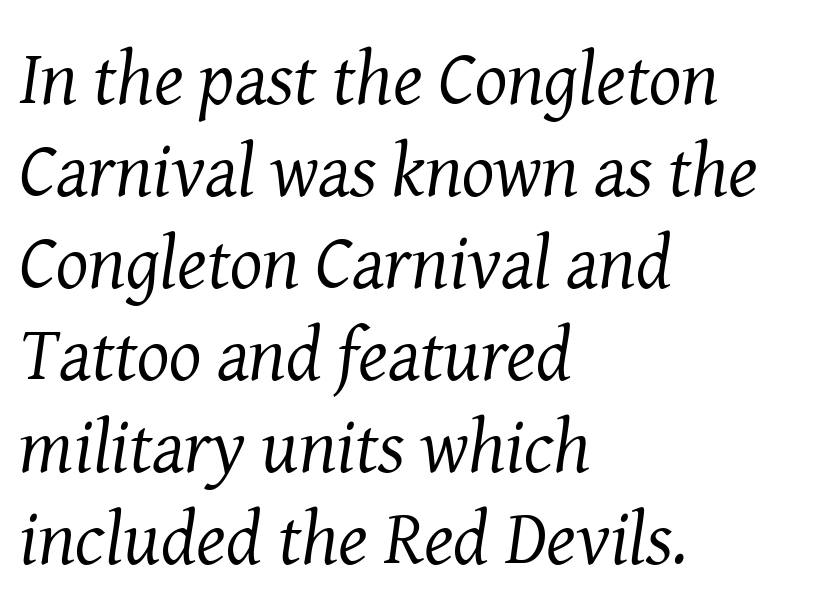
The image shows 76 px regular-weight serif type, italic (leaning right); set left-aligned, line spacing 1.21x, normal letter spacing, not underlined; medium stroke contrast and a medium x-height.
